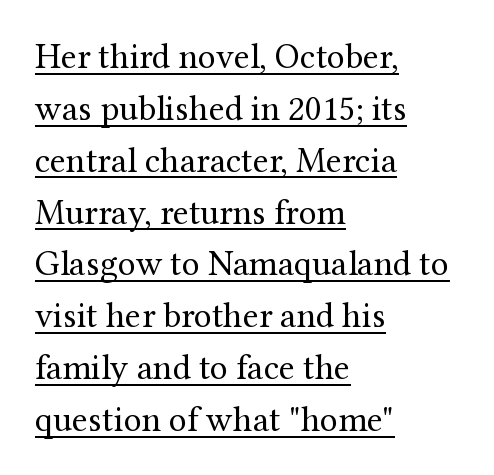
{"serif": "yes", "italic": "no", "bold": "no", "weight": "regular", "width": "normal", "stroke_contrast": "medium", "x_height": "medium", "monospaced": "no", "underline": "yes", "align": "left", "line_spacing": "normal", "line_spacing_ratio": 1.44, "letter_spacing": "normal", "letter_spacing_em": 0.0, "glyph_px": 36}
